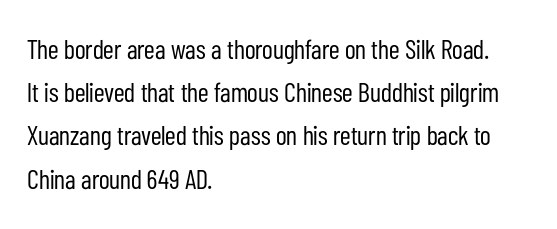
The image shows 27 px text type, upright; set left-aligned, normal line spacing (1.6x), normal letter spacing, not underlined.
